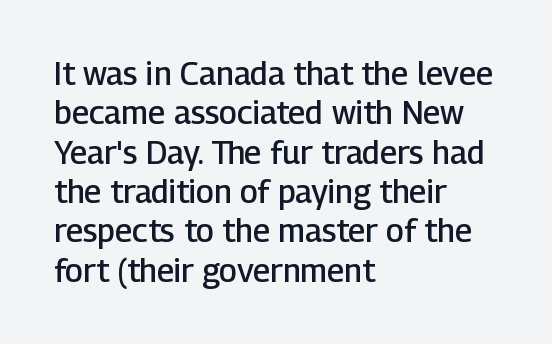
Q: Is the text bold? A: Semi-bold.
Q: Is the text italic (slanted)? A: No, it is upright.
Q: Is the typeface a serif or a sans-serif typeface? A: Sans-serif.
Q: Is the text underlined? A: No.
Q: How is the paragraph aligned? A: Left-aligned.
Q: Is the spacing between letters normal or unusually wide? A: Normal.
Q: Width (condensed, normal, or wide)? A: Normal.
Q: Stroke contrast? A: Low.
Q: x-height? A: Medium.
Q: Monospaced? A: No.
